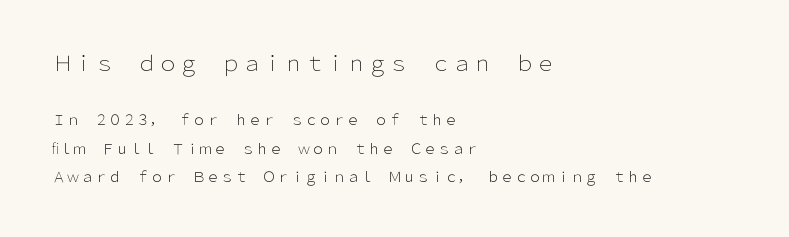
Q: Is the text bold? A: No.
Q: Is the text italic (slanted)? A: No, it is upright.
Q: Is the text underlined? A: No.
Q: How is the paragraph aligned? A: Left-aligned.
Q: Is the spacing between letters normal or unusually wide? A: Normal.
Q: Is the spacing between lines tight, normal or loose? A: Loose.
Q: Which block of text is set in a larger size, the first (top) or the second (bottom)? A: The first (top) one.
